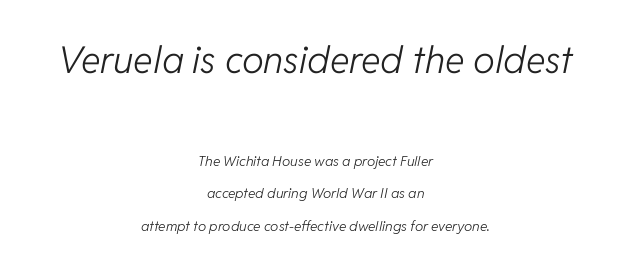
{"italic": "yes", "lean": "right", "slant_degrees": 11, "bold": "no", "weight": "light", "width": "normal", "stroke_contrast": "low", "x_height": "medium", "monospaced": "no", "underline": "no", "align": "center", "line_spacing": "loose", "line_spacing_ratio": 2.33, "letter_spacing": "normal", "letter_spacing_em": 0.0, "larger_block": "first", "size_ratio": 2.64, "glyph_px": 37}
